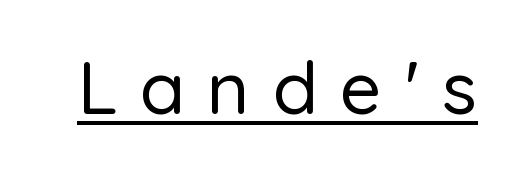
{"serif": "no", "italic": "no", "width": "normal", "stroke_contrast": "low", "x_height": "medium", "monospaced": "no", "underline": "yes", "letter_spacing": "wide", "letter_spacing_em": 0.3, "glyph_px": 74}
